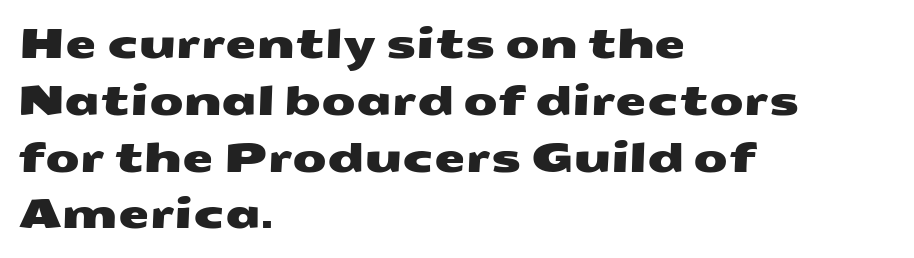
The image shows 40 px wide sans-serif type; set left-aligned, normal line spacing (1.42x), normal letter spacing, not underlined; medium stroke contrast and a medium x-height.
